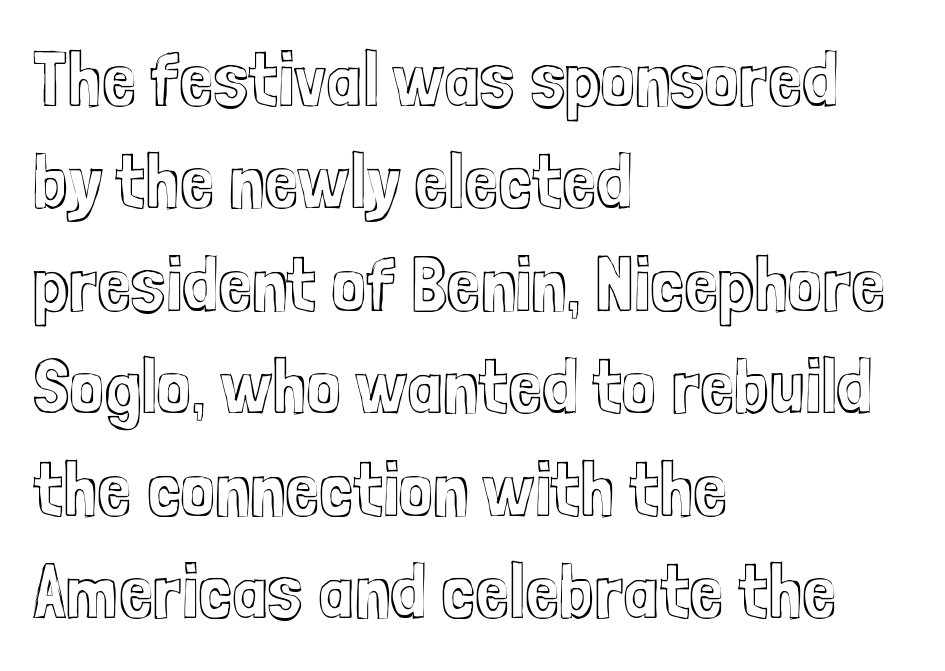
The image shows 77 px condensed type, upright; set left-aligned, normal line spacing (1.33x), normal letter spacing, not underlined; a medium x-height.
